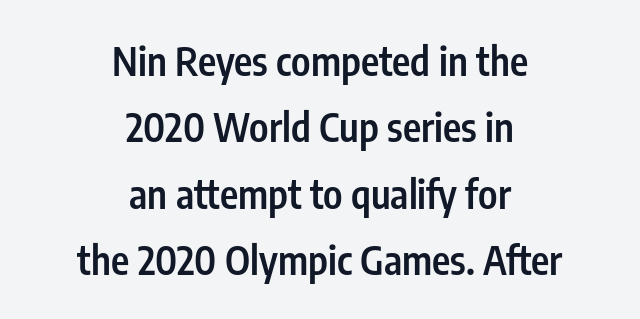
The image shows 39 px semibold, condensed sans-serif type, upright; set centered, normal line spacing (1.7x), normal letter spacing, not underlined; low stroke contrast and a medium x-height.
